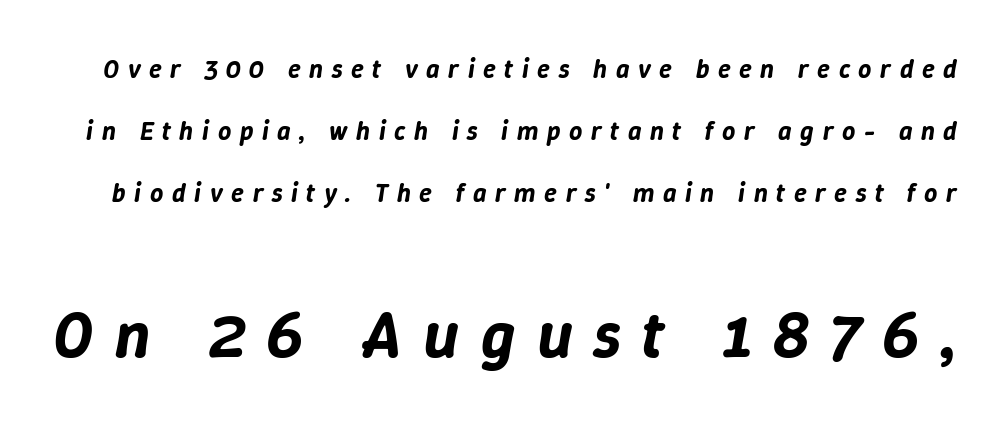
{"italic": "yes", "lean": "right", "slant_degrees": 9, "width": "normal", "stroke_contrast": "low", "x_height": "medium", "monospaced": "no", "underline": "no", "line_spacing": "loose", "line_spacing_ratio": 2.39, "letter_spacing": "wide", "letter_spacing_em": 0.33, "larger_block": "second", "size_ratio": 2.54, "glyph_px": 66}
